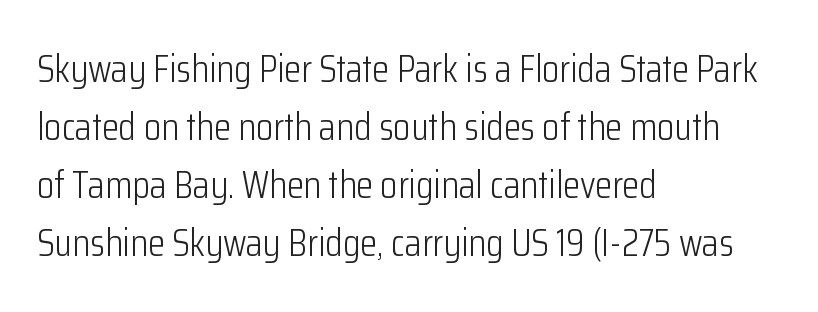
The image shows 39 px light, condensed sans-serif type, upright; set left-aligned, normal line spacing (1.49x), normal letter spacing, not underlined; low stroke contrast and a medium x-height.
